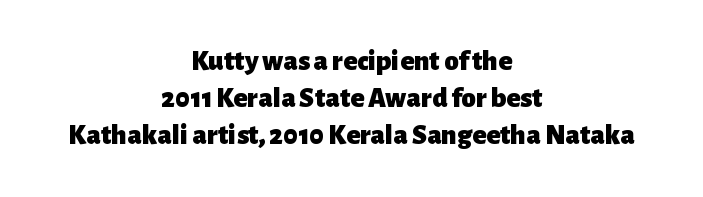
{"serif": "no", "italic": "no", "bold": "yes", "weight": "heavy", "width": "normal", "stroke_contrast": "low", "x_height": "medium", "monospaced": "no", "underline": "no", "align": "center", "line_spacing": "normal", "line_spacing_ratio": 1.28, "letter_spacing": "normal", "letter_spacing_em": 0.0, "glyph_px": 29}
